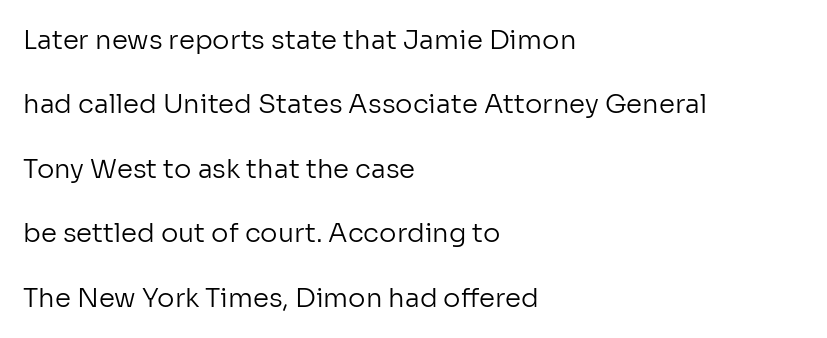
Q: Is the text bold? A: No.
Q: Is the text italic (slanted)? A: No, it is upright.
Q: Is the text underlined? A: No.
Q: How is the paragraph aligned? A: Left-aligned.
Q: Is the spacing between letters normal or unusually wide? A: Normal.
Q: Is the spacing between lines tight, normal or loose? A: Loose.
